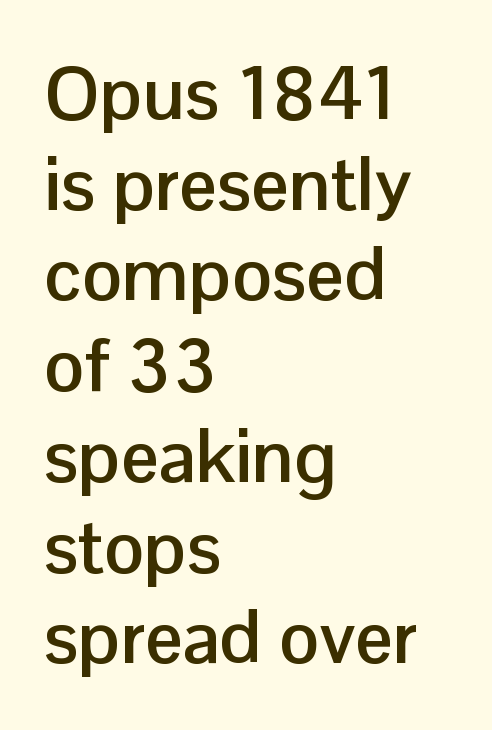
Q: Is the text bold? A: Yes.
Q: Is the text italic (slanted)? A: No, it is upright.
Q: Is the typeface a serif or a sans-serif typeface? A: Sans-serif.
Q: Is the text underlined? A: No.
Q: How is the paragraph aligned? A: Left-aligned.
Q: Is the spacing between letters normal or unusually wide? A: Normal.
Q: Width (condensed, normal, or wide)? A: Normal.
Q: Stroke contrast? A: Low.
Q: x-height? A: Medium.
Q: Monospaced? A: No.
